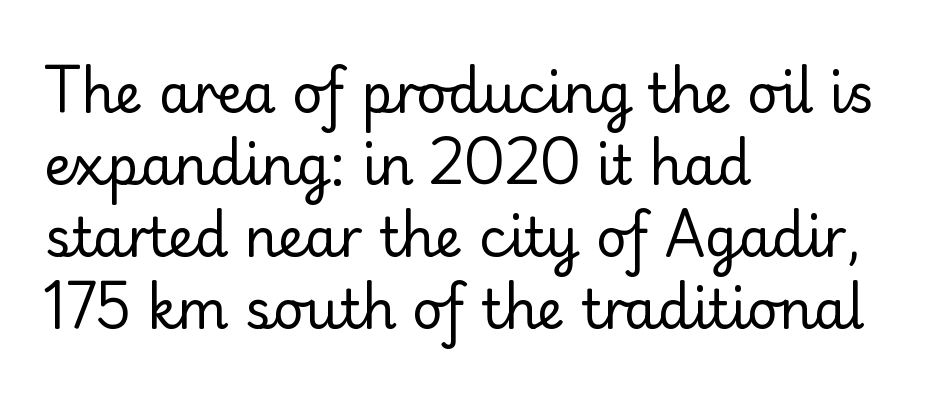
The image shows 53 px regular-weight sans-serif type, upright; set left-aligned, normal line spacing (1.36x), normal letter spacing, not underlined; low stroke contrast and a small x-height.
